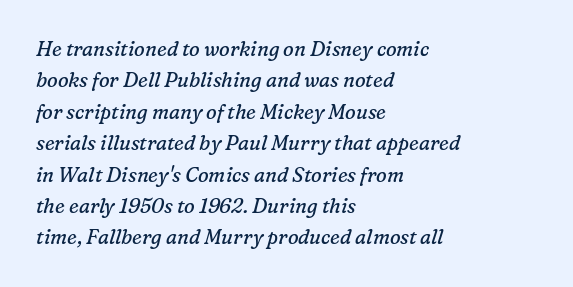
{"italic": "yes", "lean": "right", "slant_degrees": 16, "bold": "no", "underline": "no", "align": "left", "line_spacing": "normal", "line_spacing_ratio": 1.57, "letter_spacing": "normal", "letter_spacing_em": 0.0, "glyph_px": 20}
